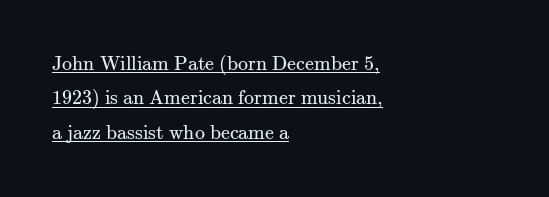
{"italic": "no", "bold": "no", "underline": "yes", "align": "left", "line_spacing_ratio": 1.72, "letter_spacing": "normal", "letter_spacing_em": 0.0, "glyph_px": 20}
